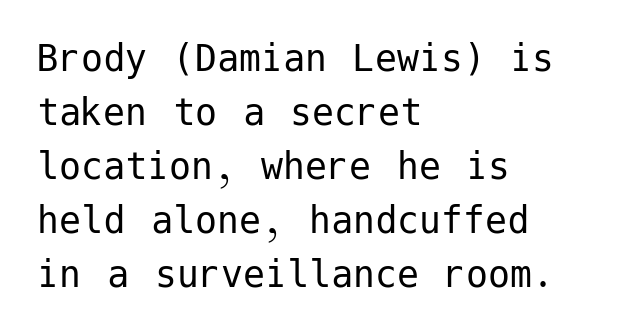
I'd call this a sans setting — the letters go barefoot. The letters stand straight up with perfectly vertical stems. Characters follow at the spacing the type designer built in. The font sits on the lighter half of the weight spectrum, regular included.
